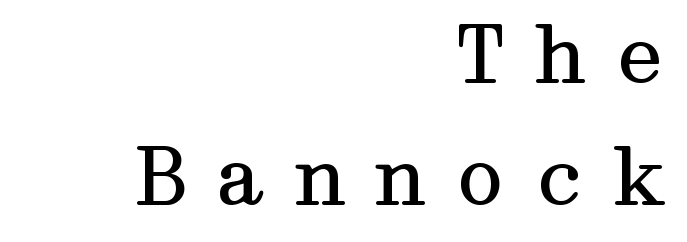
Characters remain perfectly vertical along every line. Compared with typical paragraphs, the rows here are spaced about the same. Clear beneath every line of the passage. The letters are spread apart with noticeably loose tracking. A serif font was chosen for this passage. All the whitespace from short lines collects on the left.
